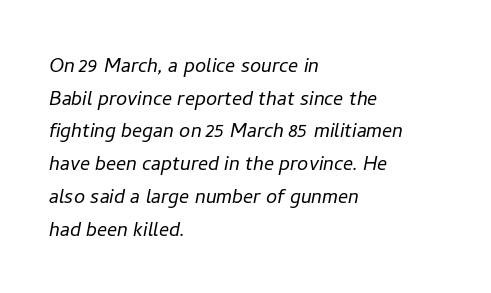
Q: Is the text bold? A: No.
Q: Is the text italic (slanted)? A: Yes, it leans right by about 11 degrees.
Q: Is the text underlined? A: No.
Q: How is the paragraph aligned? A: Left-aligned.
Q: Is the spacing between letters normal or unusually wide? A: Normal.
Q: Is the spacing between lines tight, normal or loose? A: Normal.
